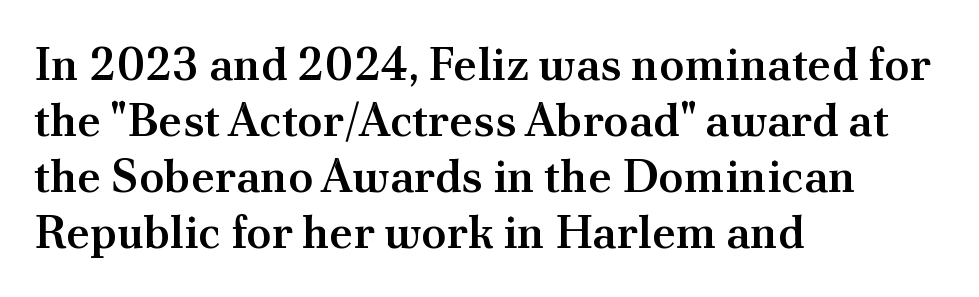
Q: Is the text bold? A: Semi-bold.
Q: Is the text italic (slanted)? A: No, it is upright.
Q: Is the typeface a serif or a sans-serif typeface? A: Serif.
Q: Is the text underlined? A: No.
Q: How is the paragraph aligned? A: Left-aligned.
Q: Is the spacing between letters normal or unusually wide? A: Normal.
Q: Width (condensed, normal, or wide)? A: Normal.
Q: Stroke contrast? A: Medium.
Q: x-height? A: Small.
Q: Monospaced? A: No.
